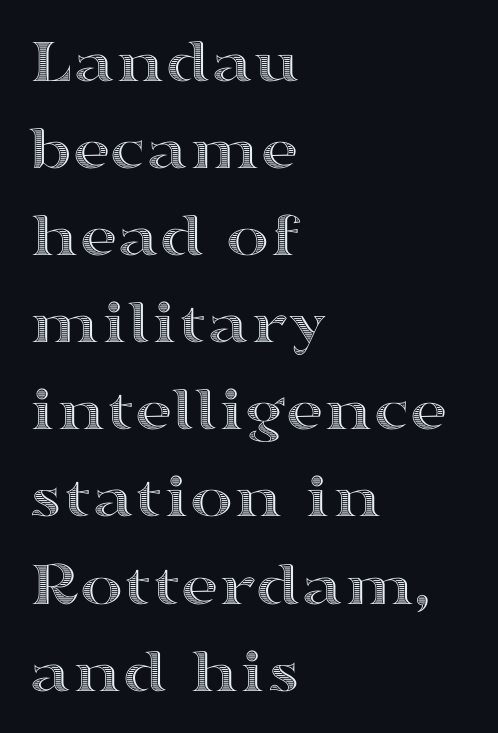
The image shows 65 px wide type, upright; set left-aligned, normal line spacing (1.34x), normal letter spacing, not underlined; a medium x-height.
